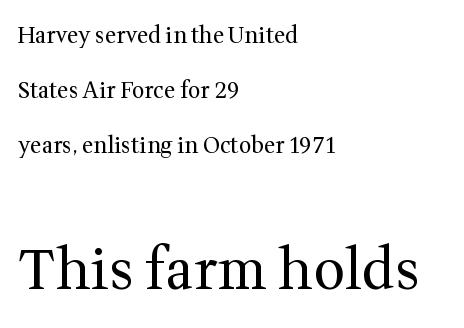
{"serif": "yes", "italic": "no", "bold": "no", "weight": "regular", "width": "normal", "stroke_contrast": "medium", "x_height": "medium", "monospaced": "no", "underline": "no", "align": "left", "line_spacing": "loose", "line_spacing_ratio": 2.49, "letter_spacing": "normal", "letter_spacing_em": 0.0, "larger_block": "second", "size_ratio": 2.55, "glyph_px": 56}
